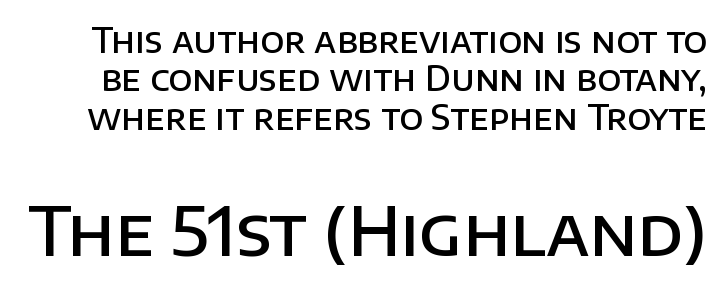
{"serif": "no", "italic": "no", "bold": "semi", "weight": "semibold", "width": "normal", "stroke_contrast": "low", "x_height": "large", "monospaced": "no", "underline": "no", "line_spacing": "tight", "line_spacing_ratio": 1.13, "letter_spacing": "normal", "letter_spacing_em": 0.0, "larger_block": "second", "size_ratio": 1.97, "glyph_px": 67}
